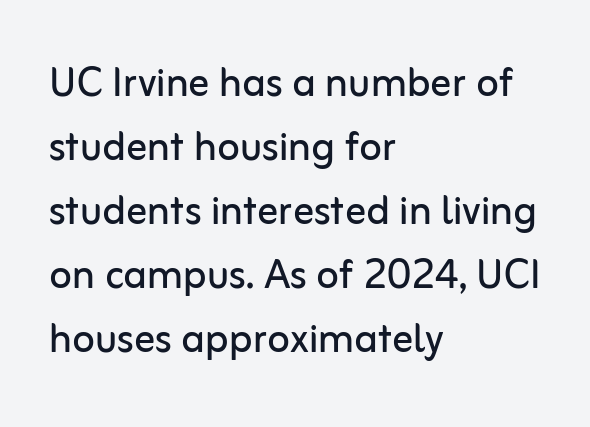
{"serif": "no", "italic": "no", "bold": "no", "weight": "regular", "width": "normal", "stroke_contrast": "low", "x_height": "medium", "monospaced": "no", "underline": "no", "align": "left", "line_spacing_ratio": 1.23, "letter_spacing": "normal", "letter_spacing_em": 0.0, "glyph_px": 52}
